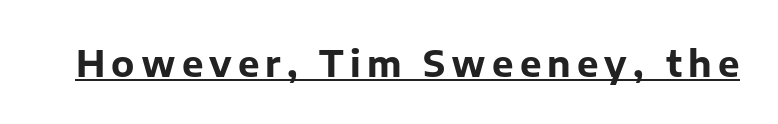
{"serif": "no", "italic": "no", "bold": "yes", "weight": "bold", "width": "normal", "stroke_contrast": "low", "x_height": "medium", "monospaced": "no", "underline": "yes", "glyph_px": 36}
